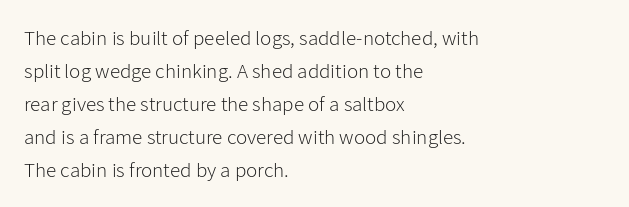
The image shows 21 px text type, upright; set left-aligned, normal line spacing (1.57x), normal letter spacing, not underlined.
